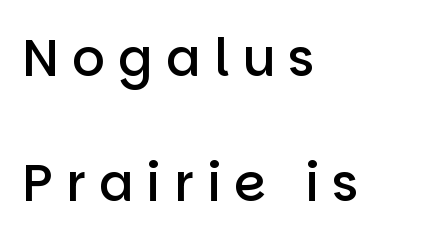
The image shows 51 px semibold sans-serif type, upright; set left-aligned, loose line spacing (2.45x), unusually wide letter spacing (+0.26 em), not underlined; low stroke contrast and a large x-height.
